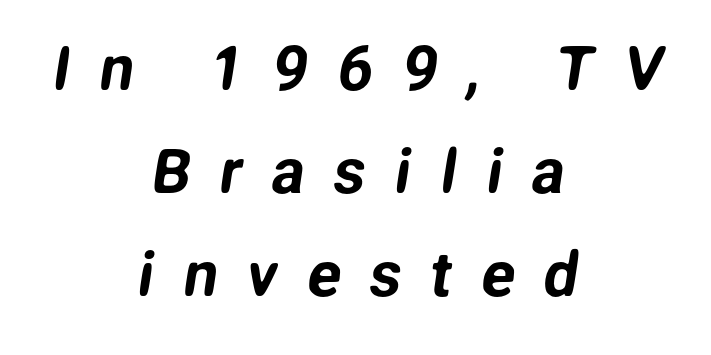
{"serif": "no", "width": "normal", "stroke_contrast": "low", "x_height": "medium", "monospaced": "no", "underline": "no", "align": "center", "line_spacing": "normal", "line_spacing_ratio": 1.66, "letter_spacing": "wide", "letter_spacing_em": 0.47, "glyph_px": 62}
